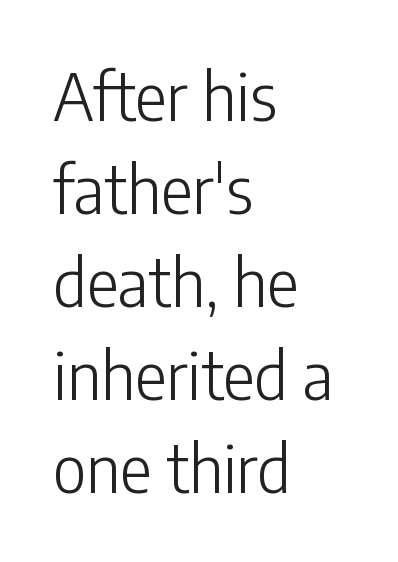
Normally led — the rows are evenly, conventionally spaced. Weight: in the light-to-regular range. Stroke terminals: plain, sans-serif. Tracking here is standard; glyphs follow each other at the usual distance. Every character sits straight up, as roman type does.
